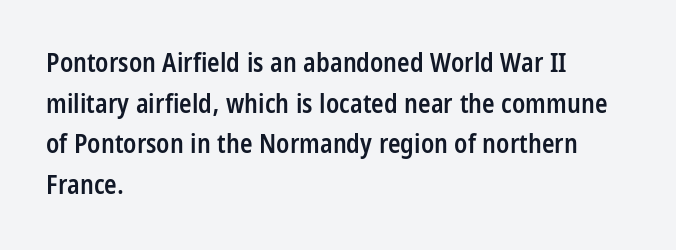
{"italic": "no", "bold": "semi", "underline": "no", "align": "left", "line_spacing": "normal", "line_spacing_ratio": 1.56, "letter_spacing": "normal", "letter_spacing_em": 0.0, "glyph_px": 26}
